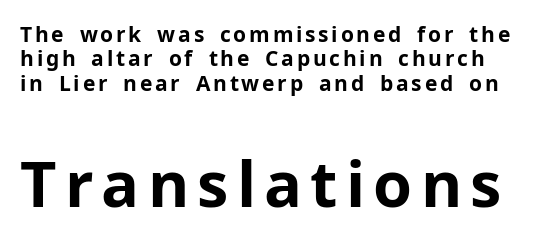
The image shows 63 px bold sans-serif type, upright; set line spacing 1.16x, not underlined; the second (bottom) block is 3.0x larger; low stroke contrast and a medium x-height.
